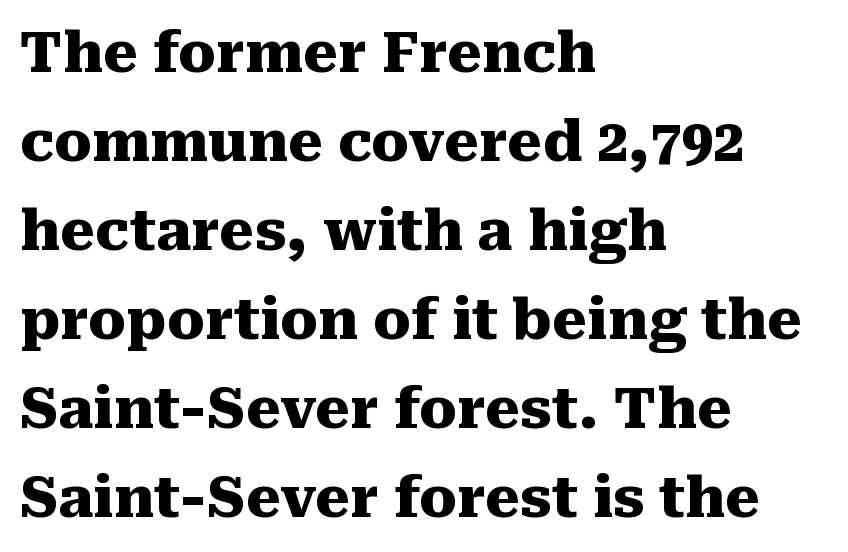
Nobody touched the tracking dial on this one. Honestly, the row spacing looks completely unremarkable. The passage shown is typed in a proportional face where columns would drift. A student would call this left alignment; a typographer would say flush left, rag right. Descender tails drop into unmarked territory. This sample uses a serif face.
